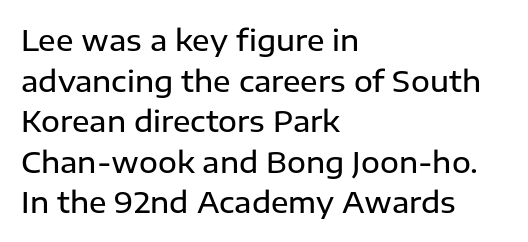
{"serif": "no", "italic": "no", "bold": "semi", "weight": "semibold", "width": "normal", "stroke_contrast": "low", "x_height": "medium", "monospaced": "no", "underline": "no", "align": "left", "line_spacing": "normal", "line_spacing_ratio": 1.4, "letter_spacing": "normal", "letter_spacing_em": 0.0, "glyph_px": 29}
